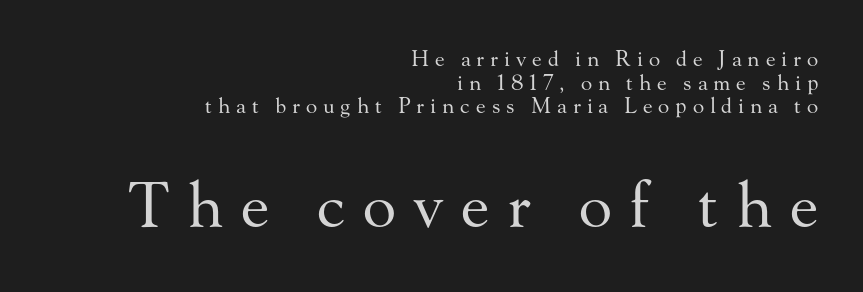
This sample uses a serif face. All the whitespace from short lines collects on the left. You could barely slide anything between these rows. Any mark beneath the type? The region is blank. The weight tops out at a normal text grade.
